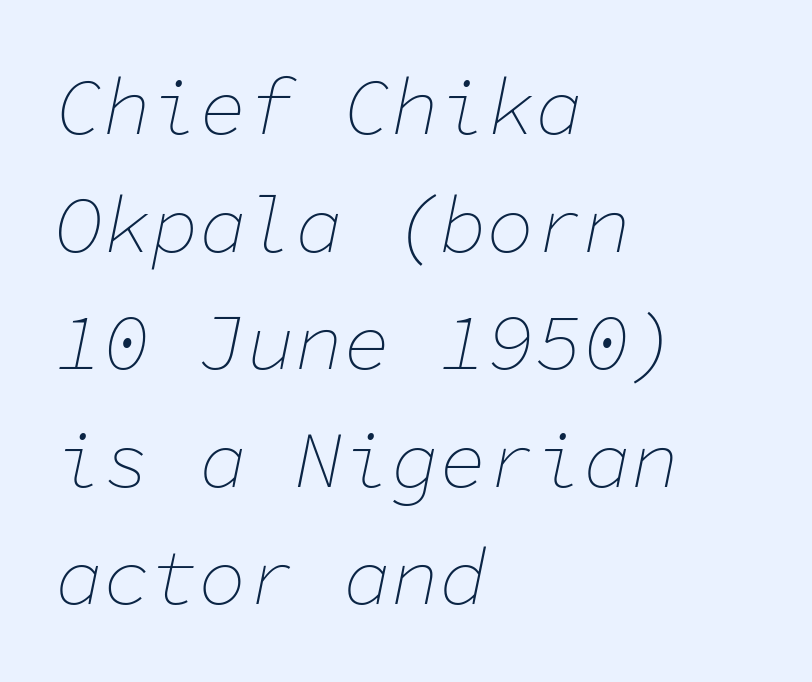
Q: Is the text bold? A: No.
Q: Is the text italic (slanted)? A: Yes, it leans right by about 11 degrees.
Q: Is the text underlined? A: No.
Q: How is the paragraph aligned? A: Left-aligned.
Q: Is the spacing between letters normal or unusually wide? A: Normal.
Q: Is the spacing between lines tight, normal or loose? A: Normal.
Q: Width (condensed, normal, or wide)? A: Normal.
Q: Stroke contrast? A: Low.
Q: x-height? A: Medium.
Q: Monospaced? A: Yes.
